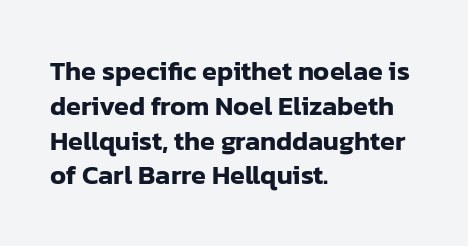
The image shows 27 px text type, upright; set left-aligned, normal line spacing (1.29x), normal letter spacing, not underlined.
